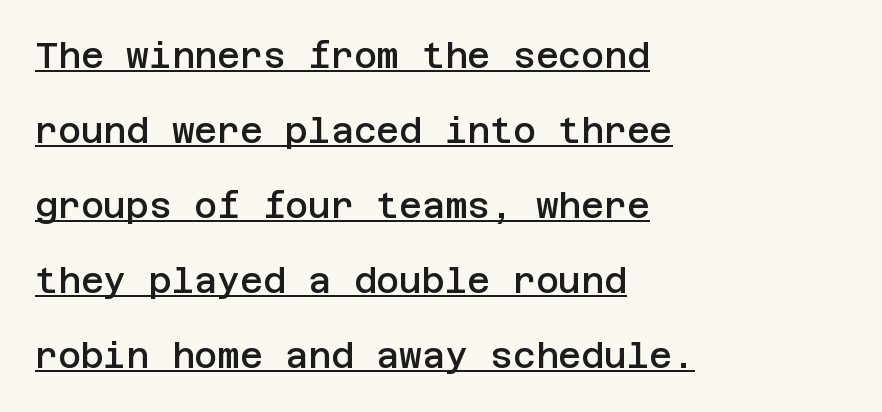
This is the regular roman posture of the typeface. Underlining? Definitely there. Heft: intermediate — a semibold. Letterform terminals end flat and unadorned throughout the passage. Vertically, the passage feels expansive, rows floating well apart. Short note: letters normally spaced.
